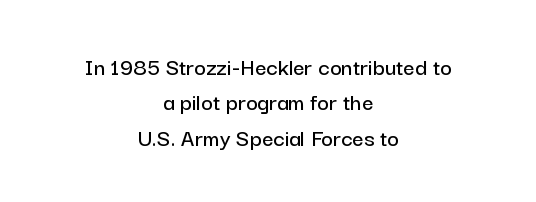
The line-height multiplier appears to be the usual default. Teacher's note: observe the equal gaps on both sides — that is centered alignment. The lettering stays uniformly vertical, giving the passage a roman look. Honestly, there is no underline to notice here at all. The type is set solid horizontally, with unmodified tracking.
